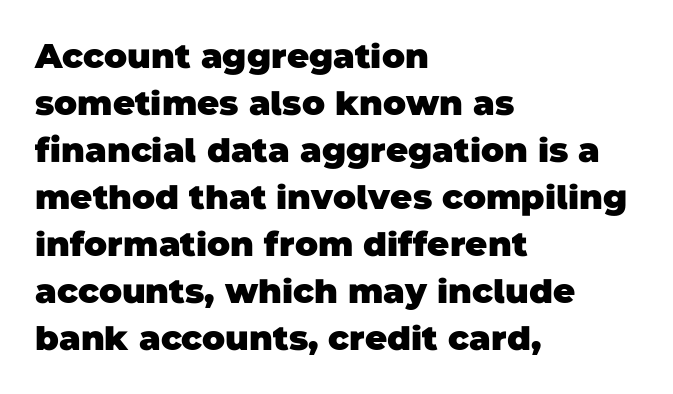
Q: Is the text bold? A: Yes.
Q: Is the typeface a serif or a sans-serif typeface? A: Sans-serif.
Q: Is the text underlined? A: No.
Q: How is the paragraph aligned? A: Left-aligned.
Q: Is the spacing between letters normal or unusually wide? A: Normal.
Q: Is the spacing between lines tight, normal or loose? A: Normal.
Q: Width (condensed, normal, or wide)? A: Normal.
Q: Stroke contrast? A: Low.
Q: x-height? A: Large.
Q: Monospaced? A: No.
